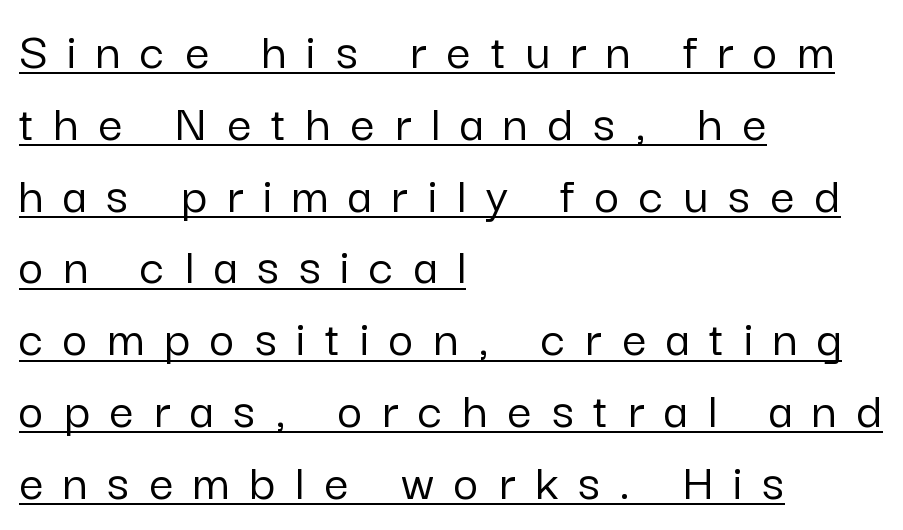
The image shows 54 px sans-serif type, upright; set left-aligned, normal line spacing (1.33x), unusually wide letter spacing (+0.37 em), underlined; low stroke contrast and a medium x-height.
